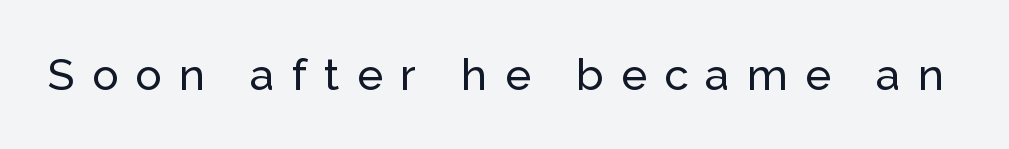
{"serif": "no", "italic": "no", "width": "normal", "stroke_contrast": "low", "x_height": "medium", "monospaced": "no", "underline": "no", "letter_spacing": "wide", "letter_spacing_em": 0.39, "glyph_px": 44}
